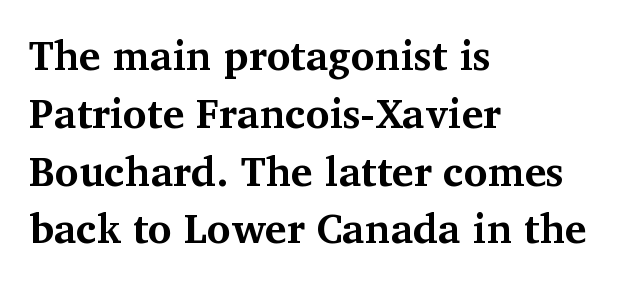
Q: Is the text bold? A: Yes.
Q: Is the text italic (slanted)? A: No, it is upright.
Q: Is the typeface a serif or a sans-serif typeface? A: Serif.
Q: Is the text underlined? A: No.
Q: How is the paragraph aligned? A: Left-aligned.
Q: Is the spacing between letters normal or unusually wide? A: Normal.
Q: Is the spacing between lines tight, normal or loose? A: Normal.
Q: Width (condensed, normal, or wide)? A: Normal.
Q: Stroke contrast? A: Medium.
Q: x-height? A: Medium.
Q: Monospaced? A: No.
